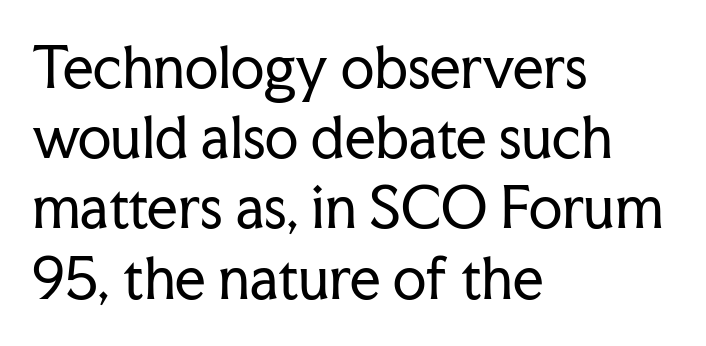
Q: Is the text bold? A: No.
Q: Is the text italic (slanted)? A: No, it is upright.
Q: Is the typeface a serif or a sans-serif typeface? A: Serif.
Q: Is the text underlined? A: No.
Q: How is the paragraph aligned? A: Left-aligned.
Q: Is the spacing between letters normal or unusually wide? A: Normal.
Q: Is the spacing between lines tight, normal or loose? A: Normal.
Q: Width (condensed, normal, or wide)? A: Normal.
Q: Stroke contrast? A: Low.
Q: x-height? A: Medium.
Q: Monospaced? A: No.
